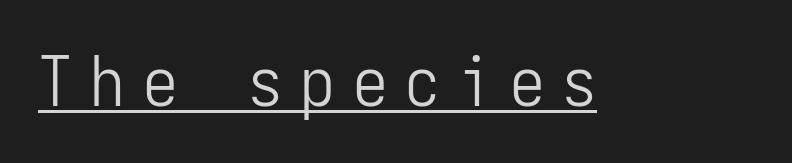
Q: Is the text bold? A: No.
Q: Is the text italic (slanted)? A: No, it is upright.
Q: Is the typeface a serif or a sans-serif typeface? A: Sans-serif.
Q: Is the text underlined? A: Yes.
Q: Is the spacing between letters normal or unusually wide? A: Unusually wide.
Q: Width (condensed, normal, or wide)? A: Condensed.
Q: Stroke contrast? A: Low.
Q: x-height? A: Medium.
Q: Monospaced? A: Yes.
